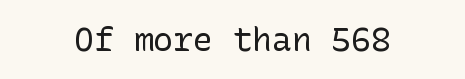
In terms of posture, this sample is upright. Is the type heavy? It reads as light-to-regular instead. This rendering uses center alignment, leaving both contours irregular but symmetric. A clean baseline with only descenders dipping below it. Caption: standard tracking, unaltered.
